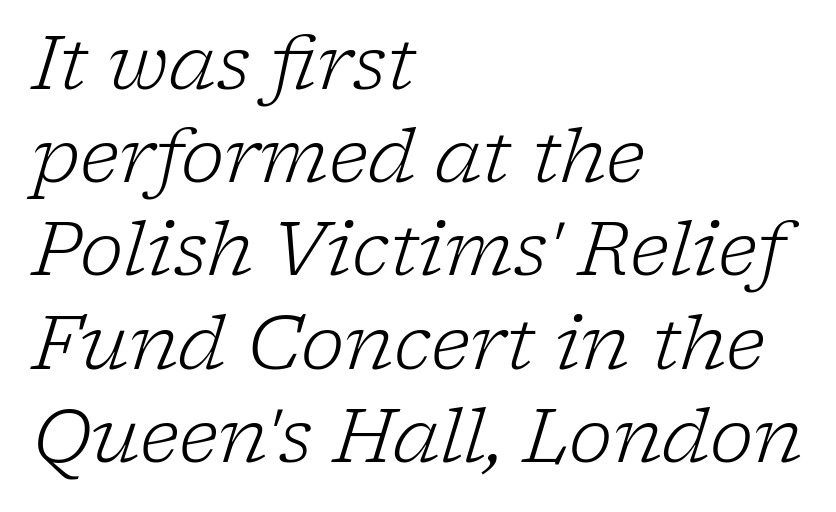
A typesetter would call this proportional, since set widths differ per character. The glyphs look as if they've been sheared to an angle. The leading is moderate, giving the passage an even texture. These lines stack with their left ends in a neat column. These glyphs show unthickened strokes, regular width or finer.
